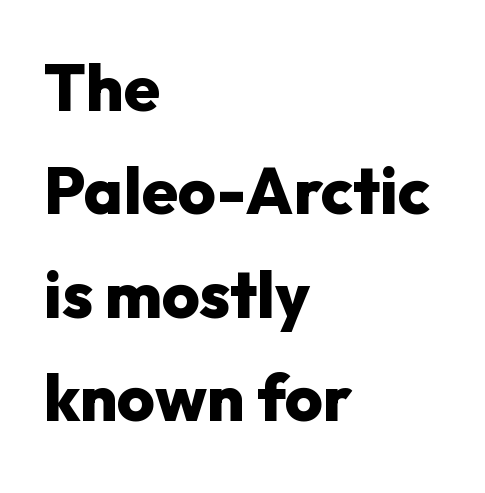
Q: Is the text bold? A: Yes.
Q: Is the text italic (slanted)? A: No, it is upright.
Q: Is the typeface a serif or a sans-serif typeface? A: Sans-serif.
Q: Is the text underlined? A: No.
Q: How is the paragraph aligned? A: Left-aligned.
Q: Is the spacing between letters normal or unusually wide? A: Normal.
Q: Is the spacing between lines tight, normal or loose? A: Normal.
Q: Width (condensed, normal, or wide)? A: Normal.
Q: Stroke contrast? A: Low.
Q: x-height? A: Medium.
Q: Monospaced? A: No.
